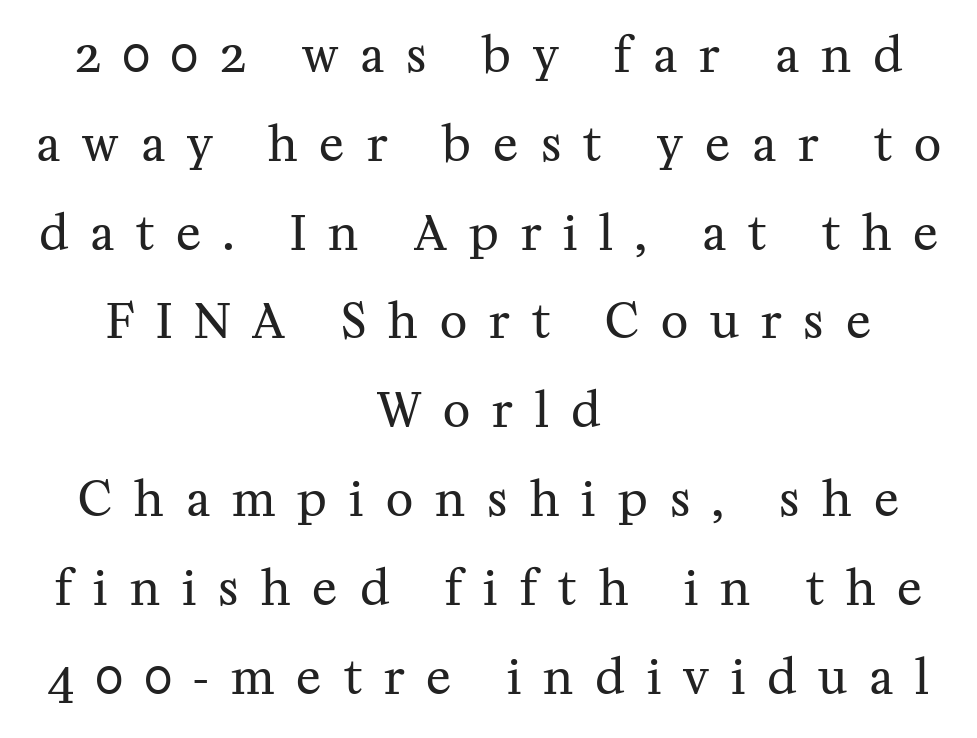
The image shows 47 px regular-weight serif type, upright; set centered, line spacing 1.89x, unusually wide letter spacing (+0.47 em), not underlined; medium stroke contrast and a medium x-height.
